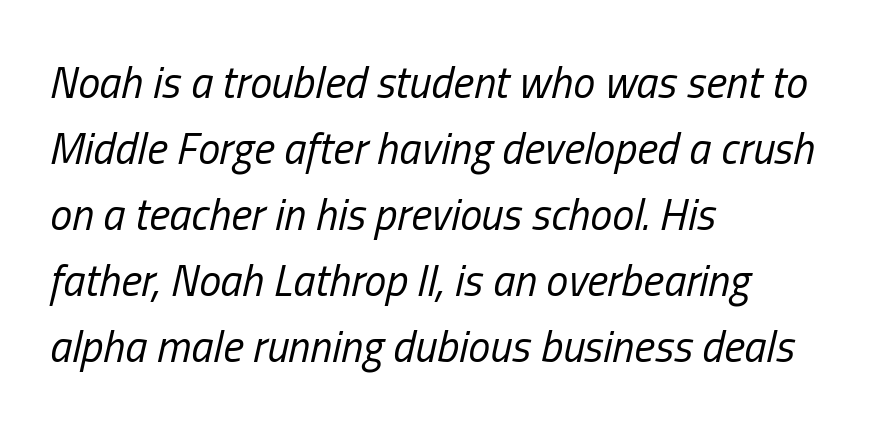
{"italic": "yes", "lean": "right", "slant_degrees": 13, "bold": "no", "weight": "regular", "width": "condensed", "stroke_contrast": "low", "x_height": "medium", "monospaced": "no", "underline": "no", "align": "left", "line_spacing": "normal", "line_spacing_ratio": 1.5, "letter_spacing": "normal", "letter_spacing_em": 0.0, "glyph_px": 44}
